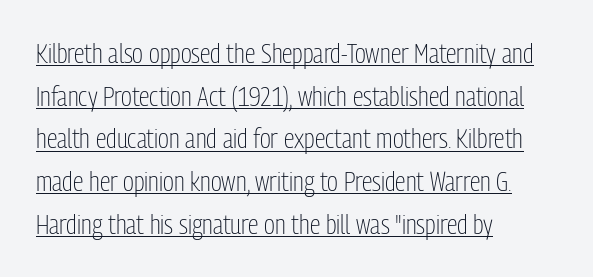
Q: Is the text bold? A: No.
Q: Is the text italic (slanted)? A: No, it is upright.
Q: Is the text underlined? A: Yes.
Q: How is the paragraph aligned? A: Left-aligned.
Q: Is the spacing between letters normal or unusually wide? A: Normal.
Q: Is the spacing between lines tight, normal or loose? A: Normal.
